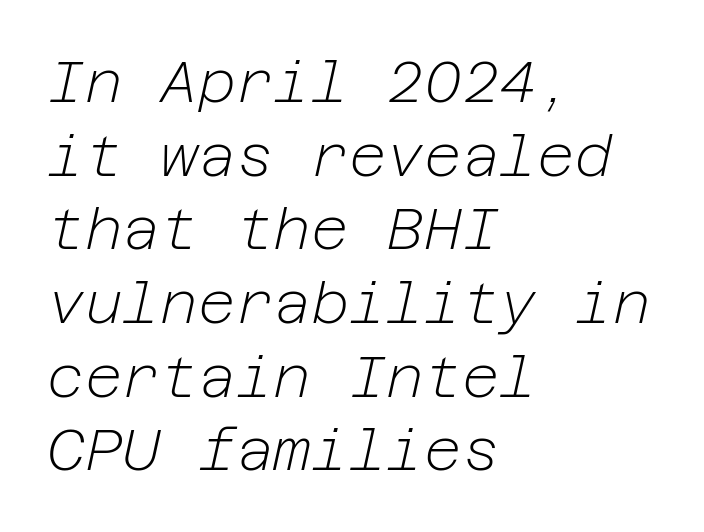
The image shows 58 px light type, italic (leaning right); set left-aligned, normal line spacing (1.27x), normal letter spacing, not underlined; low stroke contrast and a medium x-height.
